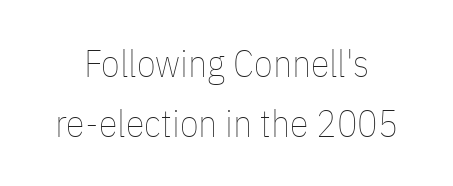
The image shows 38 px thin, condensed type, upright; set normal line spacing (1.57x), normal letter spacing, not underlined; low stroke contrast and a medium x-height.
